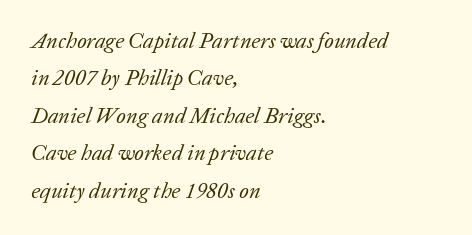
Q: Is the text bold? A: No.
Q: Is the text italic (slanted)? A: Yes, it leans right by about 20 degrees.
Q: Is the text underlined? A: No.
Q: How is the paragraph aligned? A: Left-aligned.
Q: Is the spacing between letters normal or unusually wide? A: Normal.
Q: Is the spacing between lines tight, normal or loose? A: Normal.
